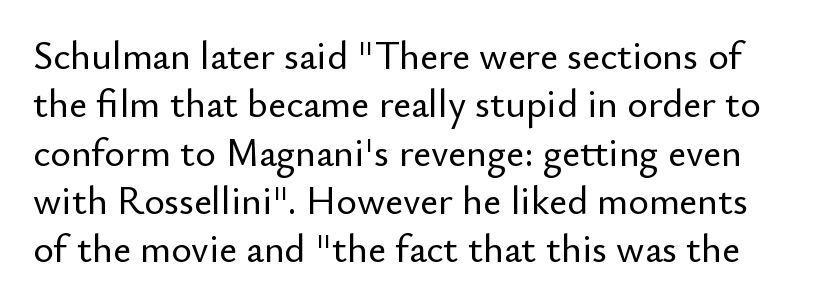
{"serif": "no", "italic": "no", "width": "normal", "stroke_contrast": "low", "x_height": "small", "monospaced": "no", "underline": "no", "line_spacing_ratio": 1.24, "letter_spacing": "normal", "letter_spacing_em": 0.0, "glyph_px": 39}
